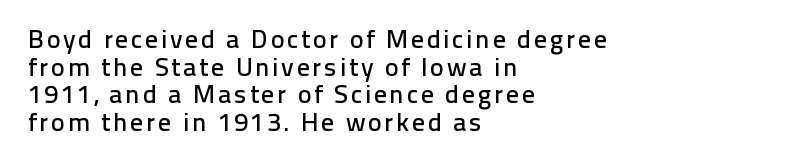
Whoever set this chose condensed vertical rhythm over breathing room. Horizontally, the lines are justified to the leading edge only. Rule under the text: the space is simply empty. These lines were composed using upright roman letters.
